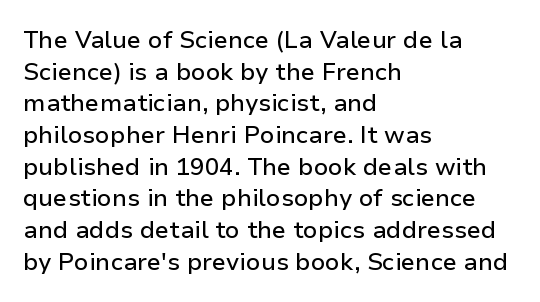
{"italic": "no", "underline": "no", "align": "left", "line_spacing": "normal", "line_spacing_ratio": 1.32, "letter_spacing": "normal", "letter_spacing_em": 0.0, "glyph_px": 24}
